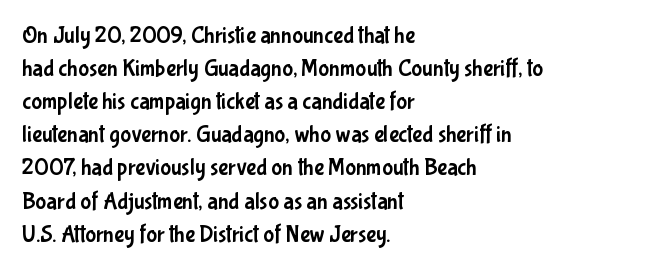
{"italic": "no", "underline": "no", "align": "left", "line_spacing": "normal", "line_spacing_ratio": 1.44, "letter_spacing": "normal", "letter_spacing_em": 0.0, "glyph_px": 23}
